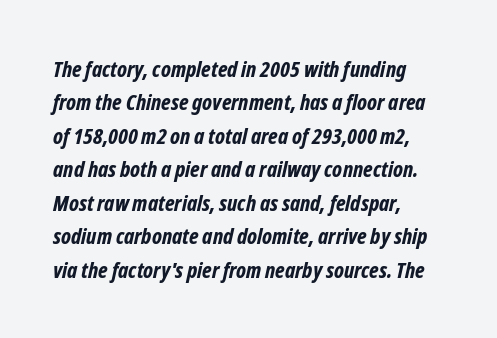
Caption: multi-line text, flush left, ragged right. A clean baseline with only descenders dipping below it. Inter-character spacing is left at the font's built-in metrics. Set as a true bold cut, around the 700 mark. The designer left line spacing at the default.
